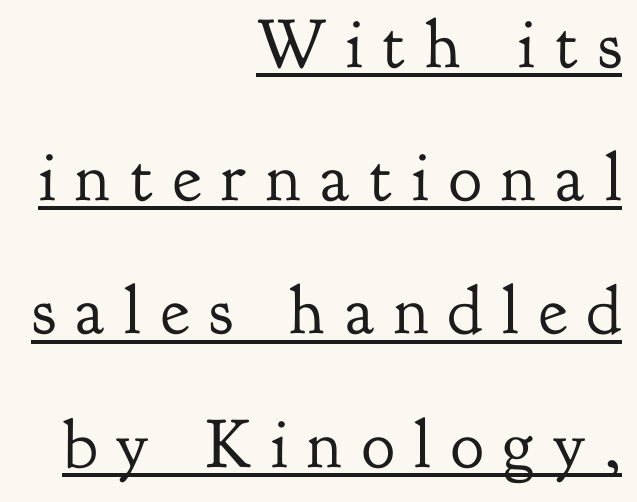
Q: Is the text bold? A: No.
Q: Is the text italic (slanted)? A: No, it is upright.
Q: Is the typeface a serif or a sans-serif typeface? A: Serif.
Q: Is the text underlined? A: Yes.
Q: How is the paragraph aligned? A: Right-aligned.
Q: Is the spacing between letters normal or unusually wide? A: Unusually wide.
Q: Is the spacing between lines tight, normal or loose? A: Loose.
Q: Width (condensed, normal, or wide)? A: Normal.
Q: Stroke contrast? A: Low.
Q: x-height? A: Small.
Q: Monospaced? A: No.
